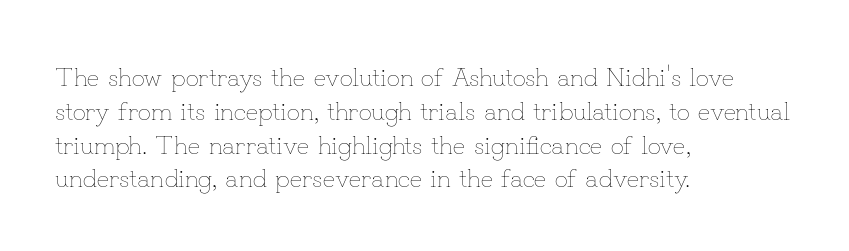
The image shows 26 px text type, upright; set left-aligned, normal line spacing (1.3x), normal letter spacing, not underlined.
